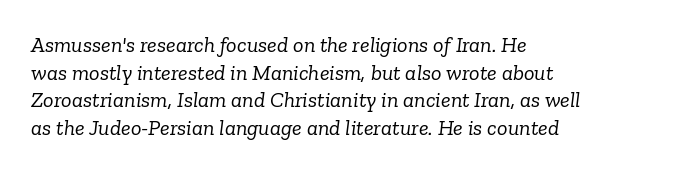
The image shows 22 px text type, italic (leaning right); set left-aligned, normal line spacing (1.26x), normal letter spacing, not underlined.
